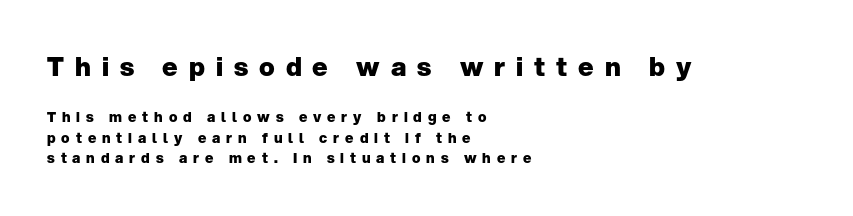
The image shows 26 px bold type, upright; set left-aligned, normal line spacing (1.47x), unusually wide letter spacing (+0.42 em), not underlined; the first (top) block is 1.86x larger.
